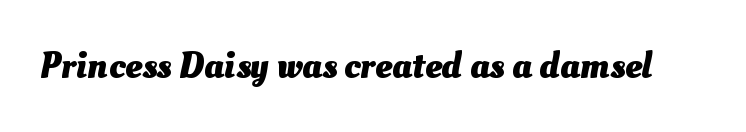
Underline: absent. You could not count columns in this text — the font is proportionally spaced. Strong, thick strokes mark this as bold type. Nothing unusual about the tracking: characters are spaced as the font intends.
